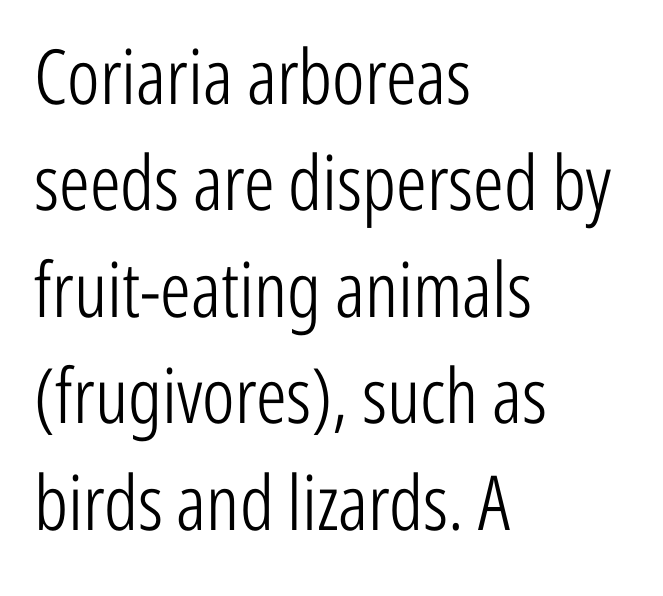
Q: Is the text bold? A: No.
Q: Is the text italic (slanted)? A: No, it is upright.
Q: Is the typeface a serif or a sans-serif typeface? A: Sans-serif.
Q: Is the text underlined? A: No.
Q: How is the paragraph aligned? A: Left-aligned.
Q: Is the spacing between letters normal or unusually wide? A: Normal.
Q: Is the spacing between lines tight, normal or loose? A: Normal.
Q: Width (condensed, normal, or wide)? A: Condensed.
Q: Stroke contrast? A: Low.
Q: x-height? A: Medium.
Q: Monospaced? A: No.
